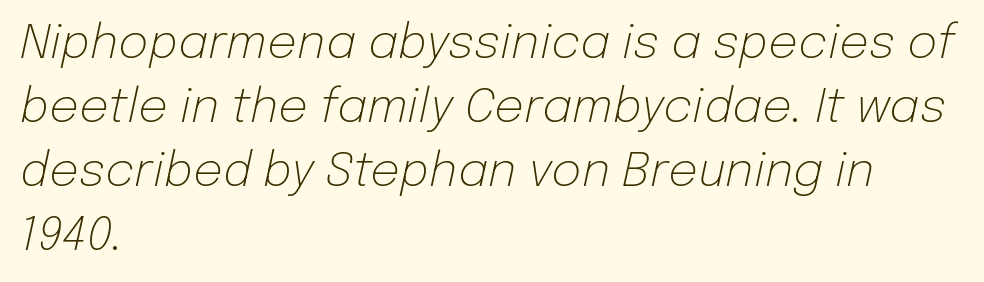
The image shows 47 px light type, italic (leaning right); set left-aligned, normal line spacing (1.36x), normal letter spacing, not underlined; low stroke contrast and a medium x-height.
